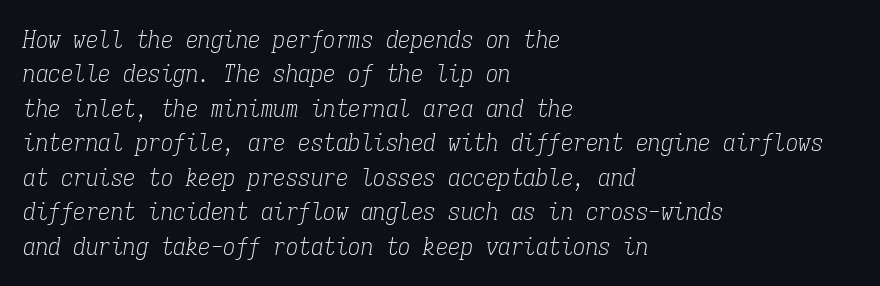
Q: Is the text bold? A: No.
Q: Is the text italic (slanted)? A: Yes, it leans right by about 9 degrees.
Q: Is the text underlined? A: No.
Q: How is the paragraph aligned? A: Left-aligned.
Q: Is the spacing between letters normal or unusually wide? A: Normal.
Q: Is the spacing between lines tight, normal or loose? A: Normal.
